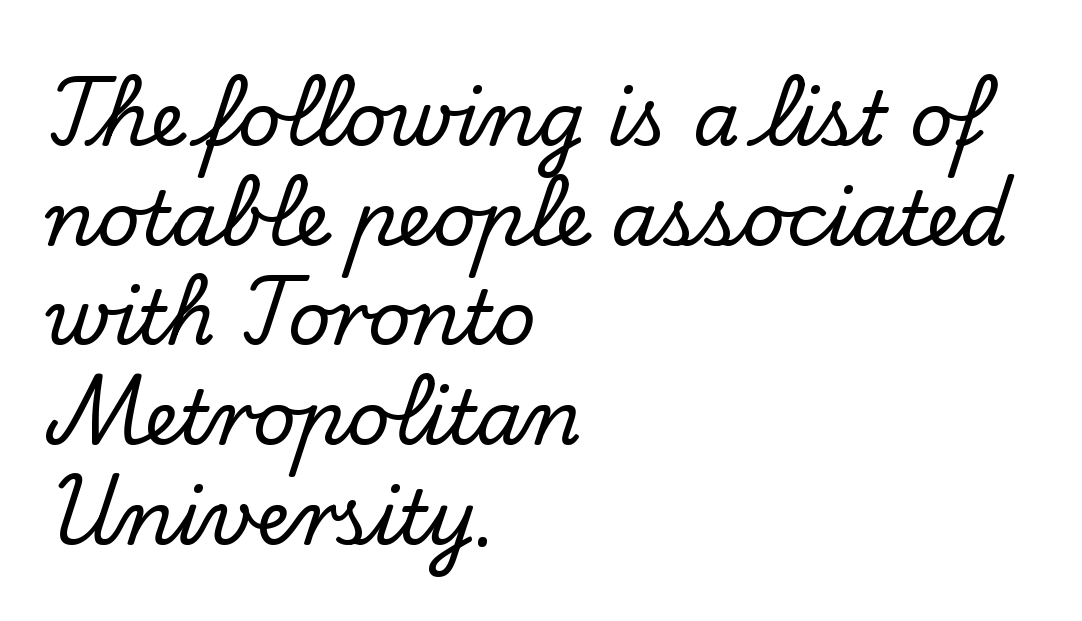
The image shows 75 px serif type; set left-aligned, normal line spacing (1.33x), normal letter spacing, not underlined; low stroke contrast and a small x-height.
